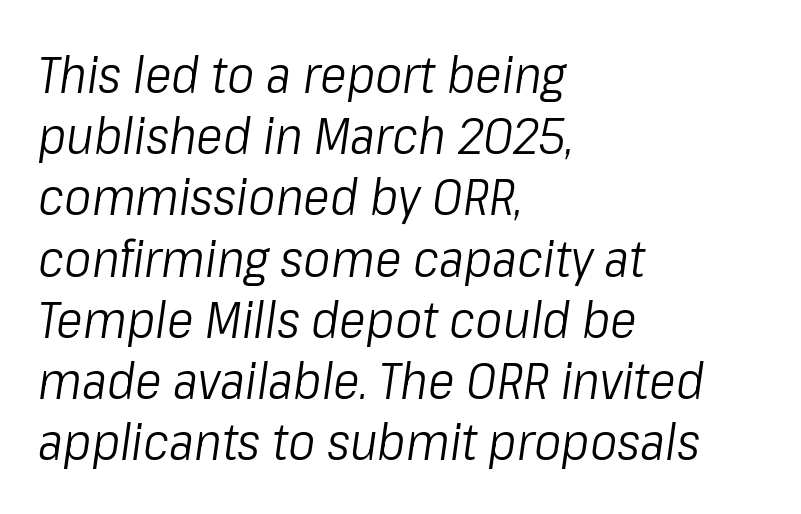
Q: Is the text bold? A: No.
Q: Is the text italic (slanted)? A: Yes, it leans right by about 8 degrees.
Q: Is the text underlined? A: No.
Q: How is the paragraph aligned? A: Left-aligned.
Q: Is the spacing between letters normal or unusually wide? A: Normal.
Q: Width (condensed, normal, or wide)? A: Condensed.
Q: Stroke contrast? A: Low.
Q: x-height? A: Medium.
Q: Monospaced? A: No.
